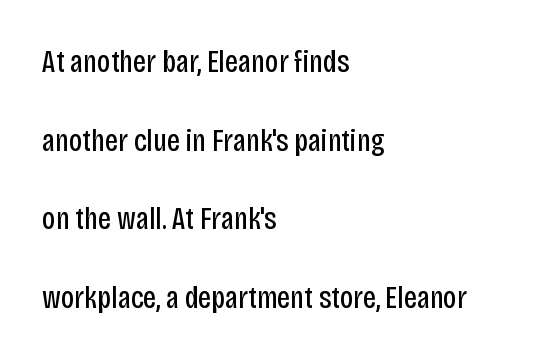
Q: Is the text bold? A: No.
Q: Is the text italic (slanted)? A: No, it is upright.
Q: Is the typeface a serif or a sans-serif typeface? A: Sans-serif.
Q: Is the text underlined? A: No.
Q: How is the paragraph aligned? A: Left-aligned.
Q: Is the spacing between letters normal or unusually wide? A: Normal.
Q: Is the spacing between lines tight, normal or loose? A: Loose.
Q: Width (condensed, normal, or wide)? A: Condensed.
Q: Stroke contrast? A: Low.
Q: x-height? A: Large.
Q: Monospaced? A: No.
